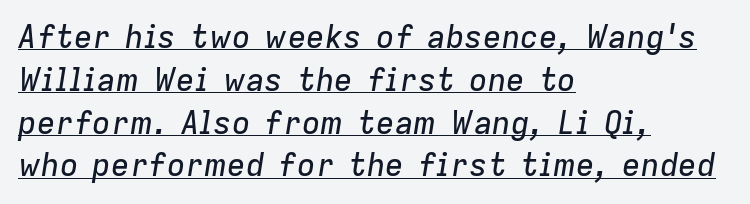
{"italic": "yes", "lean": "right", "slant_degrees": 9, "width": "normal", "stroke_contrast": "low", "x_height": "medium", "monospaced": "no", "underline": "yes", "align": "left", "line_spacing": "normal", "line_spacing_ratio": 1.38, "letter_spacing": "normal", "letter_spacing_em": 0.0, "glyph_px": 31}
